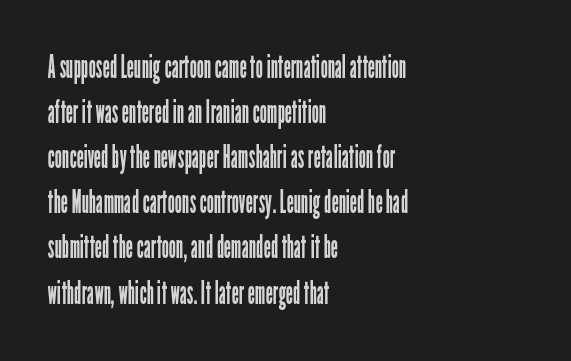
The image shows 32 px regular-weight, condensed sans-serif type, upright; set left-aligned, normal line spacing (1.41x), normal letter spacing, not underlined; low stroke contrast and a medium x-height.
